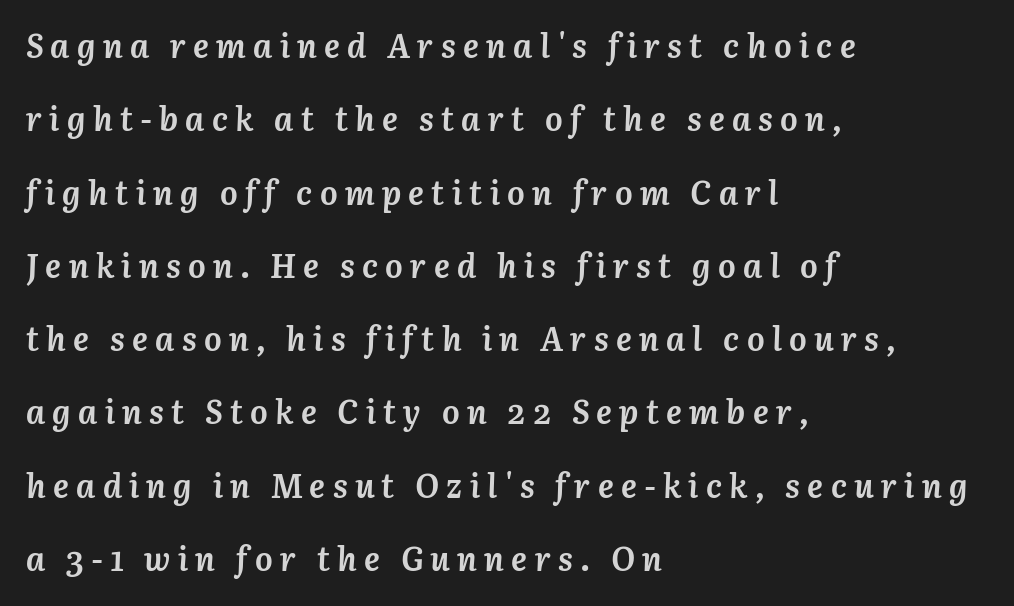
The image shows 33 px semibold type, italic (leaning right); set left-aligned, loose line spacing (2.22x), unusually wide letter spacing (+0.22 em), not underlined; medium stroke contrast and a medium x-height.
